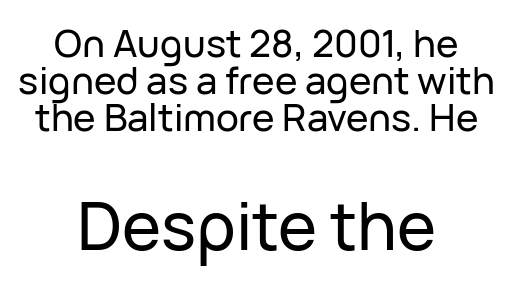
The image shows 66 px sans-serif type, upright; set centered, tight line spacing (0.97x), normal letter spacing, not underlined; the second (bottom) block is 1.74x larger; low stroke contrast and a medium x-height.
